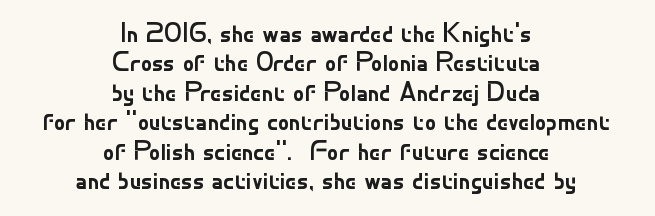
Note the varied advance widths — an 'i' is clearly narrower than an 'm'. Does the type have serifs? No, each stem ends abruptly. Beneath every word, the page is bare. A centered setting, common on invitations and titles, is used for this passage. Rendered with straight, roman letterforms. This rendering leaves character spacing at its baseline value.
